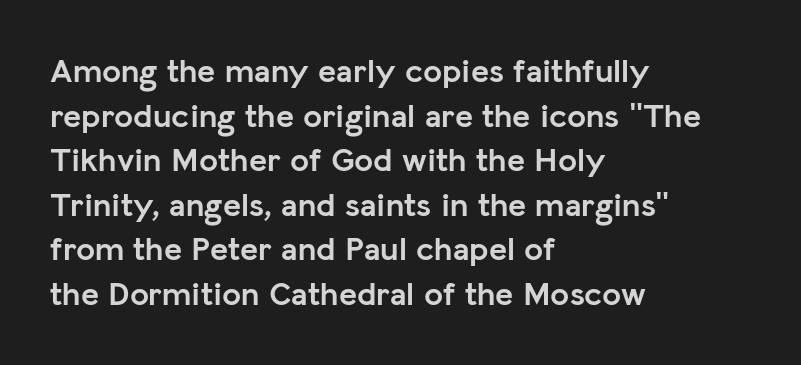
Q: Is the text bold? A: Yes.
Q: Is the text italic (slanted)? A: No, it is upright.
Q: Is the typeface a serif or a sans-serif typeface? A: Sans-serif.
Q: Is the text underlined? A: No.
Q: How is the paragraph aligned? A: Left-aligned.
Q: Is the spacing between letters normal or unusually wide? A: Normal.
Q: Is the spacing between lines tight, normal or loose? A: Normal.
Q: Width (condensed, normal, or wide)? A: Normal.
Q: Stroke contrast? A: Low.
Q: x-height? A: Medium.
Q: Monospaced? A: No.
